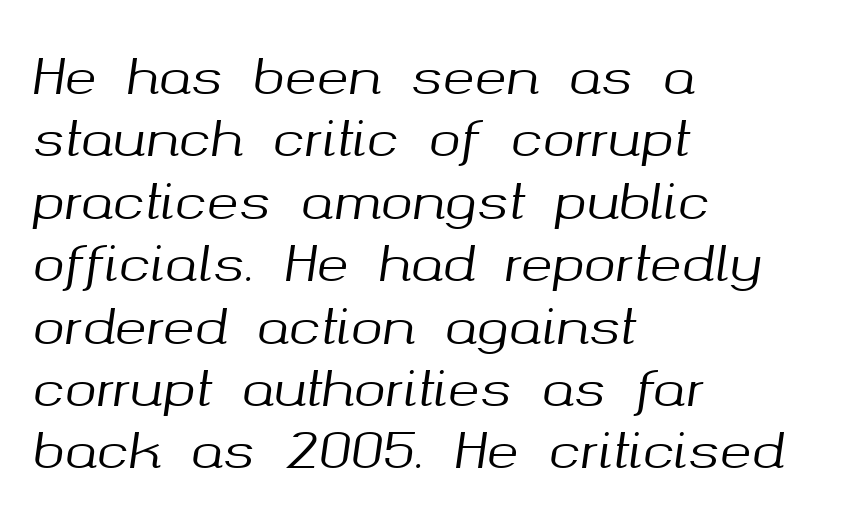
The image shows 48 px text type, italic (leaning right); set left-aligned, normal line spacing (1.3x), normal letter spacing, not underlined; medium stroke contrast and a medium x-height.
